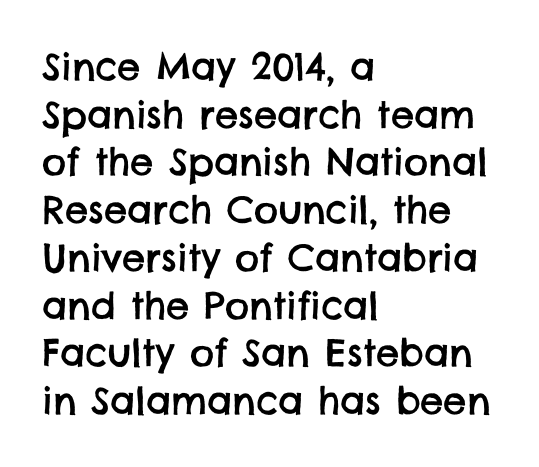
Q: Is the typeface a serif or a sans-serif typeface? A: Sans-serif.
Q: Is the text underlined? A: No.
Q: How is the paragraph aligned? A: Left-aligned.
Q: Is the spacing between letters normal or unusually wide? A: Normal.
Q: Is the spacing between lines tight, normal or loose? A: Normal.
Q: Width (condensed, normal, or wide)? A: Normal.
Q: Stroke contrast? A: Low.
Q: x-height? A: Large.
Q: Monospaced? A: No.
